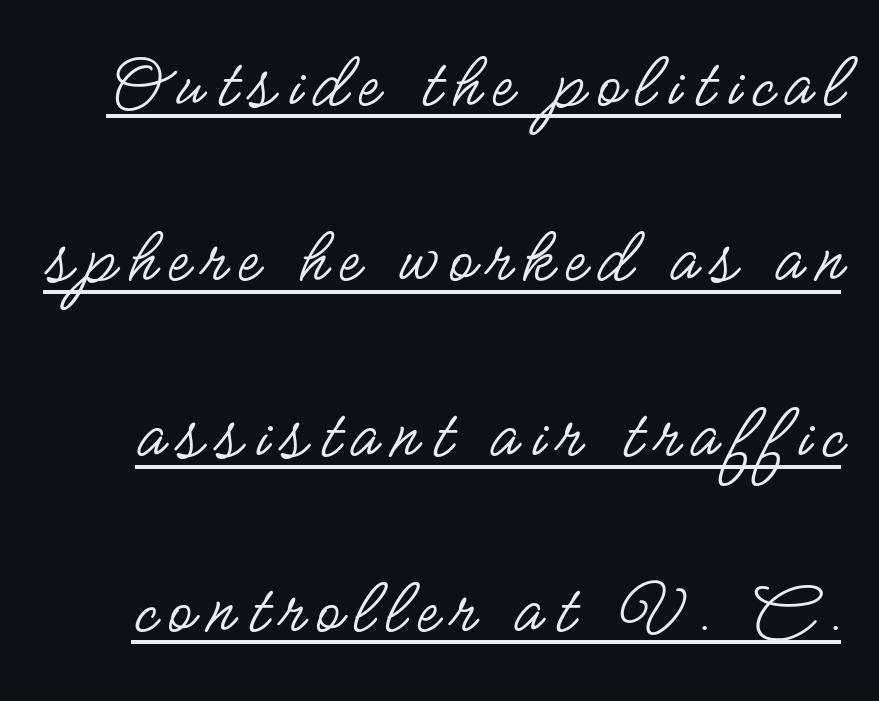
The image shows 79 px regular-weight, condensed sans-serif type; set loose line spacing (2.22x), underlined; low stroke contrast and a small x-height.
